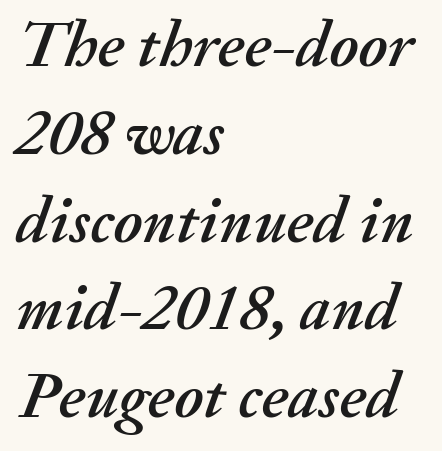
Q: Is the text italic (slanted)? A: Yes, it leans right by about 20 degrees.
Q: Is the text underlined? A: No.
Q: How is the paragraph aligned? A: Left-aligned.
Q: Is the spacing between letters normal or unusually wide? A: Normal.
Q: Is the spacing between lines tight, normal or loose? A: Normal.
Q: Width (condensed, normal, or wide)? A: Normal.
Q: Stroke contrast? A: Medium.
Q: x-height? A: Small.
Q: Monospaced? A: No.
